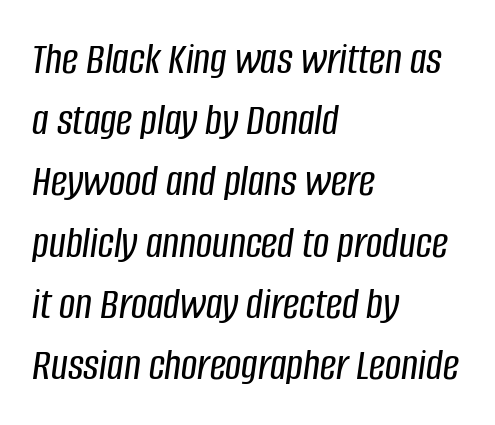
The image shows 45 px condensed type, italic (leaning right); set left-aligned, normal line spacing (1.36x), normal letter spacing, not underlined; low stroke contrast and a large x-height.
